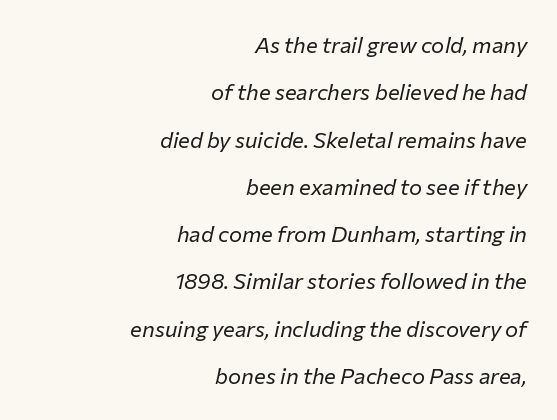
Horizontal alignment here is rightward, an uncommon choice for prose. No heavy texture on the line: the type isn't bold. The space directly below the letters is spotless. Words appear dense and cohesive because spacing is normal. Observe the lean: these are italic letterforms.
